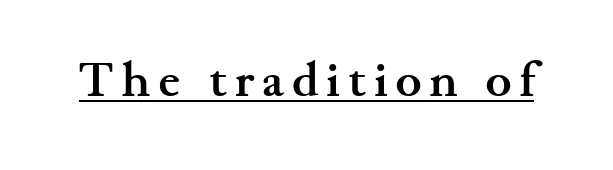
The image shows 49 px semibold, wide serif type, upright; set underlined; medium stroke contrast and a small x-height.
